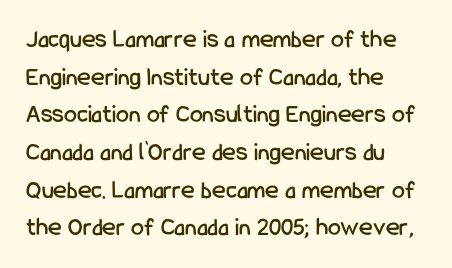
The image shows 26 px text type, upright; set left-aligned, normal line spacing (1.45x), normal letter spacing, not underlined.
